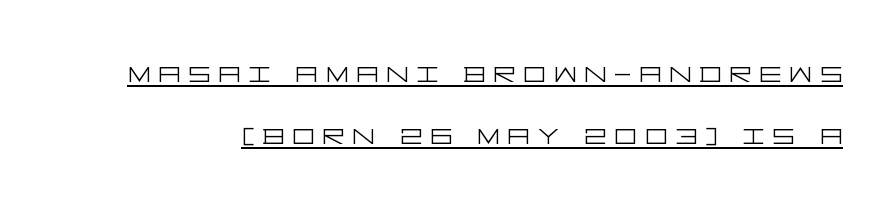
Decoration check: the copy is underlined. The type family on display is of the sans-serif kind. Characters remain perfectly vertical along every line. Nothing heavy about these letters — not bold at all. Students, note that the glyphs here are deliberately spaced far apart.
